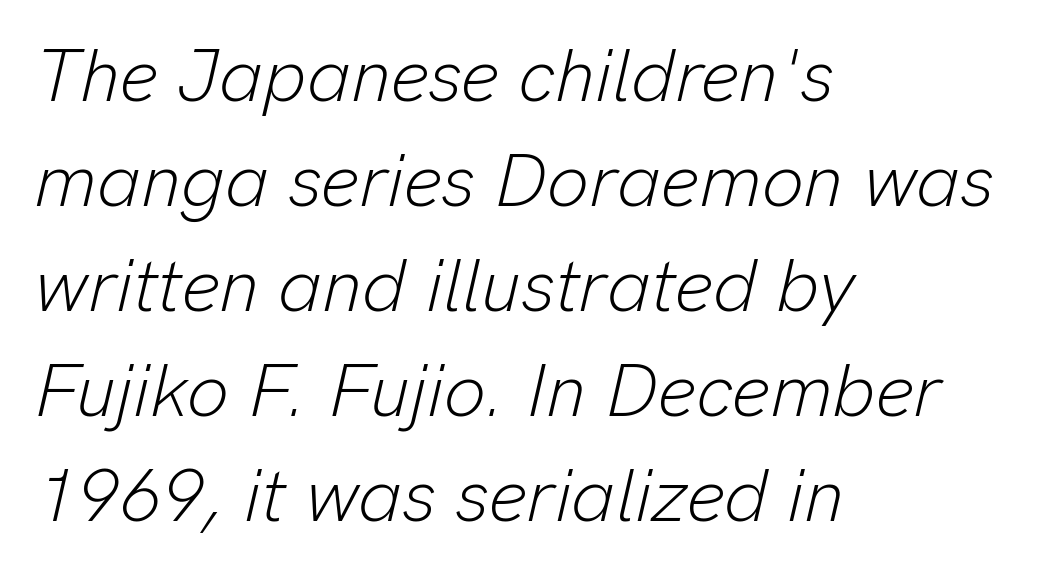
{"italic": "yes", "lean": "right", "slant_degrees": 13, "bold": "no", "weight": "light", "width": "normal", "stroke_contrast": "low", "x_height": "medium", "monospaced": "no", "underline": "no", "align": "left", "line_spacing": "normal", "line_spacing_ratio": 1.42, "letter_spacing": "normal", "letter_spacing_em": 0.0, "glyph_px": 74}
